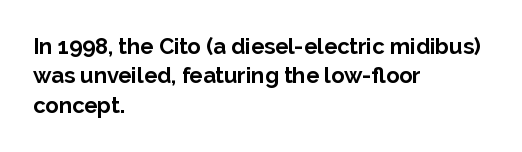
Q: Is the text bold? A: Yes.
Q: Is the text italic (slanted)? A: No, it is upright.
Q: Is the text underlined? A: No.
Q: How is the paragraph aligned? A: Left-aligned.
Q: Is the spacing between letters normal or unusually wide? A: Normal.
Q: Is the spacing between lines tight, normal or loose? A: Normal.
